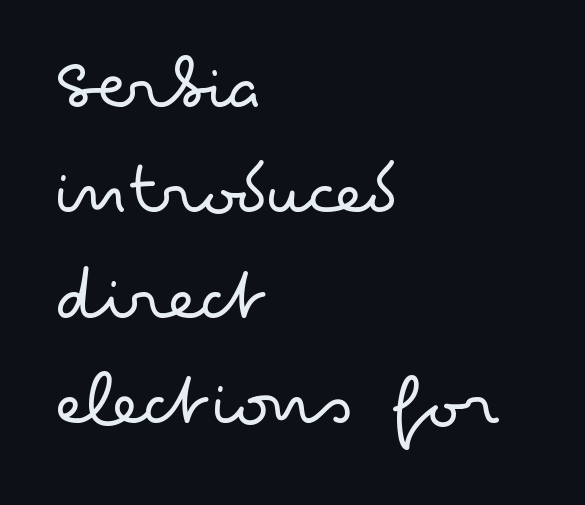
The image shows 78 px light, wide sans-serif type, upright; set left-aligned, normal line spacing (1.35x), normal letter spacing, not underlined; low stroke contrast and a small x-height.
